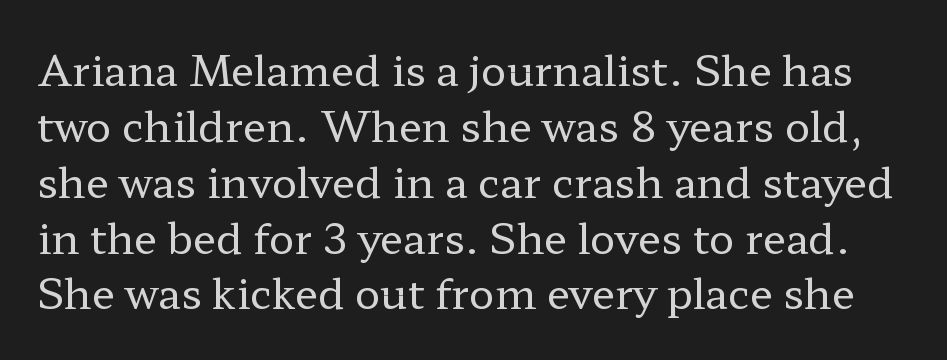
{"serif": "yes", "italic": "no", "bold": "no", "weight": "regular", "width": "wide", "stroke_contrast": "low", "x_height": "medium", "monospaced": "no", "underline": "no", "line_spacing": "normal", "line_spacing_ratio": 1.33, "letter_spacing": "normal", "letter_spacing_em": 0.0, "glyph_px": 42}
